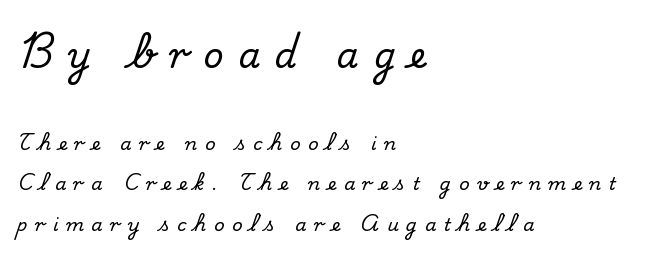
The image shows 35 px serif type; set left-aligned, loose line spacing (2.25x), unusually wide letter spacing (+0.42 em), not underlined; the first (top) block is 1.94x larger; medium stroke contrast and a small x-height.
